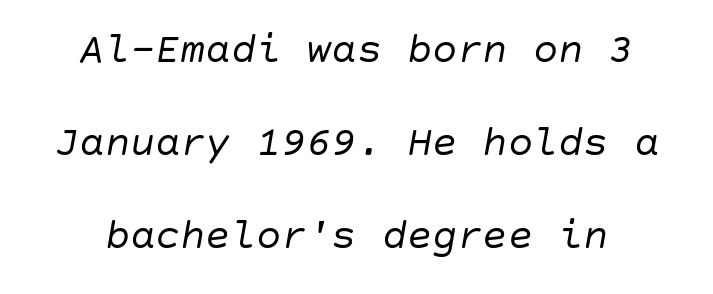
The image shows 42 px regular-weight type, italic (leaning right); set loose line spacing (2.21x), normal letter spacing, not underlined; low stroke contrast and a large x-height.
